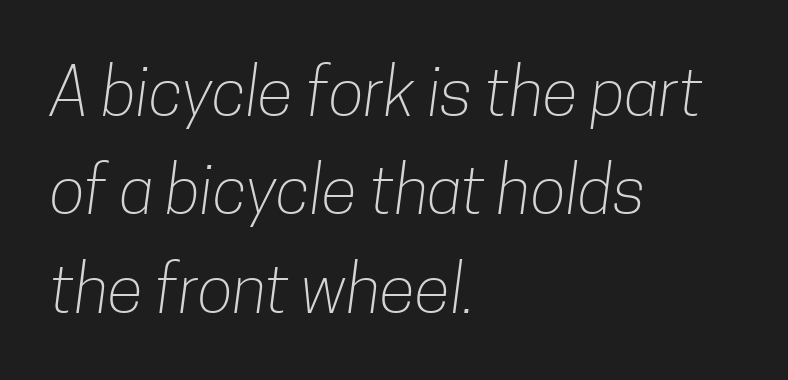
The image shows 66 px light, condensed sans-serif type; set left-aligned, normal line spacing (1.49x), normal letter spacing, not underlined; low stroke contrast and a medium x-height.
